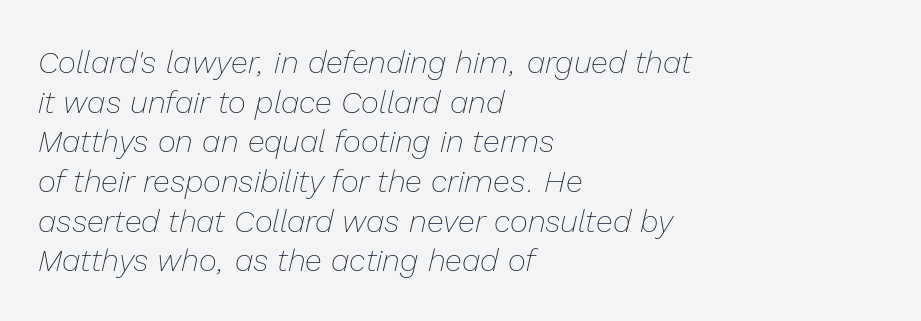
{"italic": "yes", "lean": "right", "slant_degrees": 13, "bold": "no", "weight": "thin", "width": "normal", "stroke_contrast": "low", "x_height": "medium", "monospaced": "no", "underline": "no", "align": "left", "line_spacing": "normal", "line_spacing_ratio": 1.28, "letter_spacing": "normal", "letter_spacing_em": 0.0, "glyph_px": 31}
